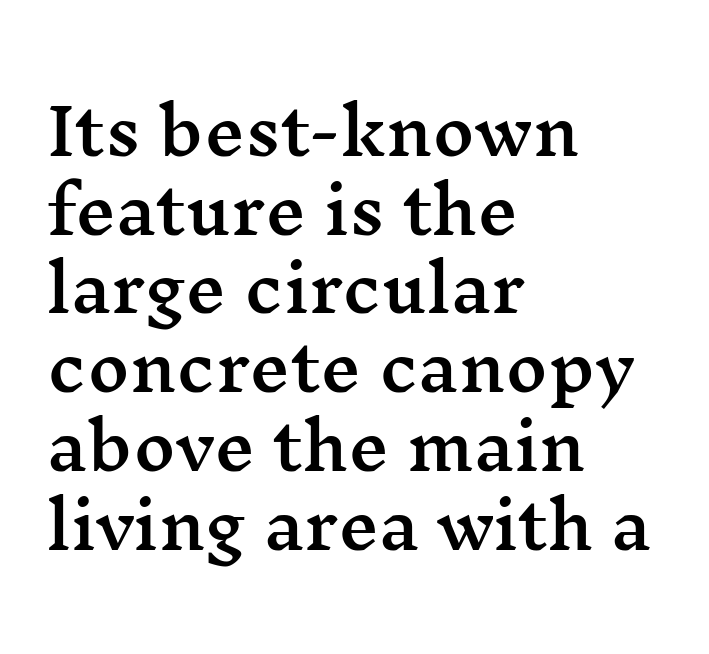
The image shows 64 px wide serif type, upright; set left-aligned, line spacing 1.23x, normal letter spacing, not underlined; medium stroke contrast and a medium x-height.
